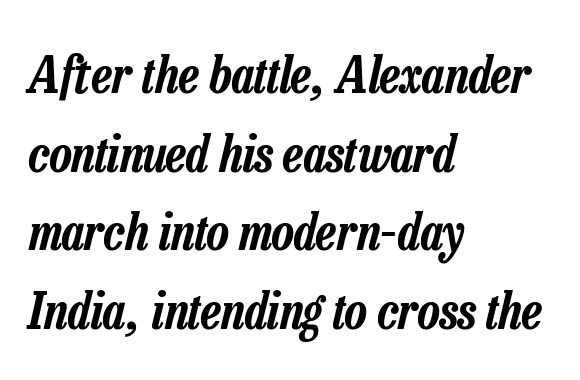
{"italic": "yes", "lean": "right", "slant_degrees": 13, "width": "condensed", "stroke_contrast": "low", "x_height": "medium", "monospaced": "no", "underline": "no", "align": "left", "line_spacing": "normal", "line_spacing_ratio": 1.54, "letter_spacing": "normal", "letter_spacing_em": 0.0, "glyph_px": 51}
